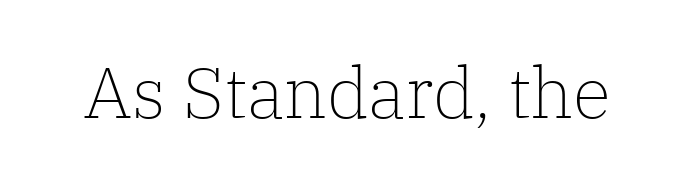
The image shows 71 px light serif type, upright; set normal letter spacing, not underlined; low stroke contrast and a medium x-height.
